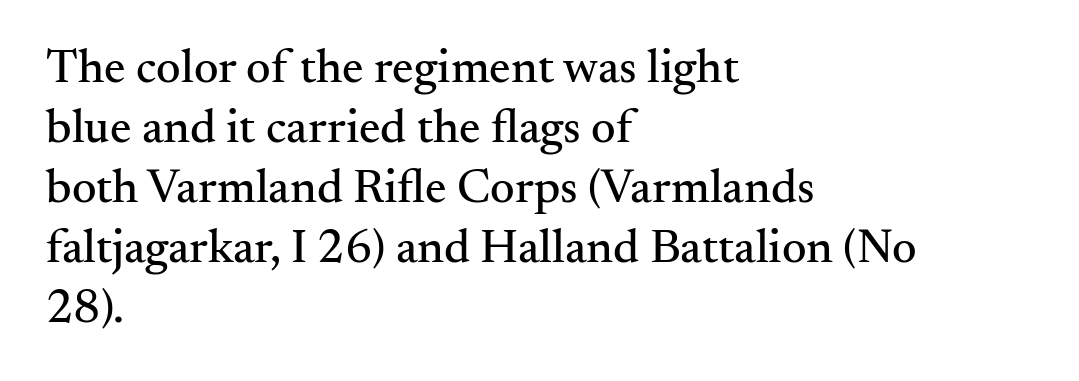
{"serif": "yes", "italic": "no", "width": "normal", "stroke_contrast": "medium", "x_height": "small", "monospaced": "no", "underline": "no", "align": "left", "line_spacing": "normal", "line_spacing_ratio": 1.25, "letter_spacing": "normal", "letter_spacing_em": 0.0, "glyph_px": 48}
